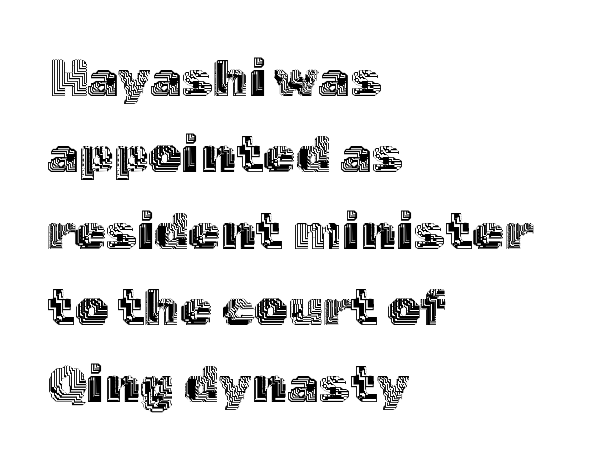
Q: Is the text italic (slanted)? A: No, it is upright.
Q: Is the text underlined? A: No.
Q: How is the paragraph aligned? A: Left-aligned.
Q: Is the spacing between letters normal or unusually wide? A: Normal.
Q: Is the spacing between lines tight, normal or loose? A: Normal.
Q: Width (condensed, normal, or wide)? A: Normal.
Q: x-height? A: Medium.
Q: Monospaced? A: No.
